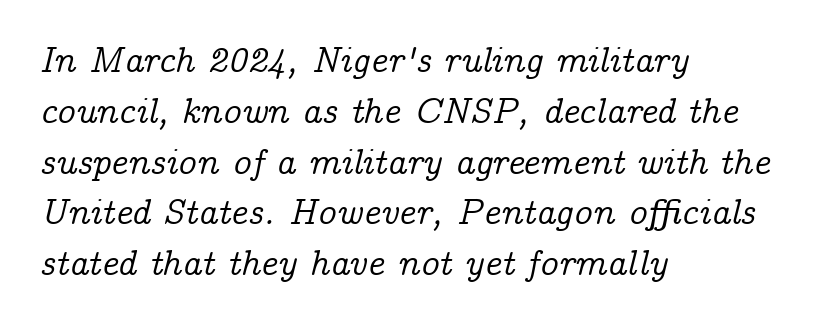
The line-height multiplier appears to be the usual default. The horizontal fit of the characters is conventional and even. Here the designer chose a conventional face with non-uniform glyph widths. The designer went with a serif here, giving each stem small feet. The passage shown is not underscored anywhere.
